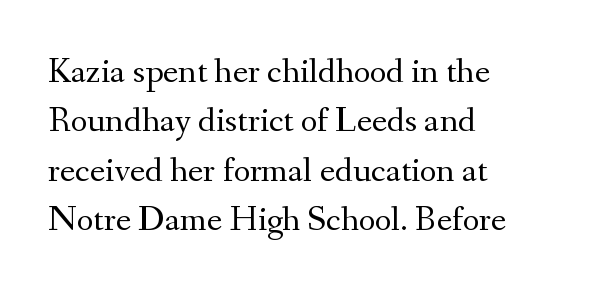
A light-to-regular cut is what we see here. The face used here is seriffed, in the tradition of book romans. Honestly, there is no underline to notice here at all. Line starts are locked; line ends wander. How are the letters spaced? Ordinarily, with no added tracking.
